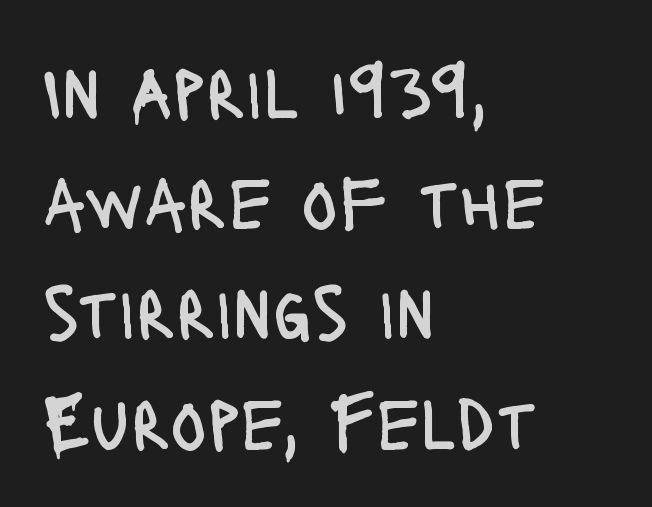
Is this a sans? Yes — the strokes have no serifs. Here the designer chose a conventional face with non-uniform glyph widths. Vertically, the passage feels balanced, rows spaced as you'd expect. Any mark beneath the type? The region is blank.
